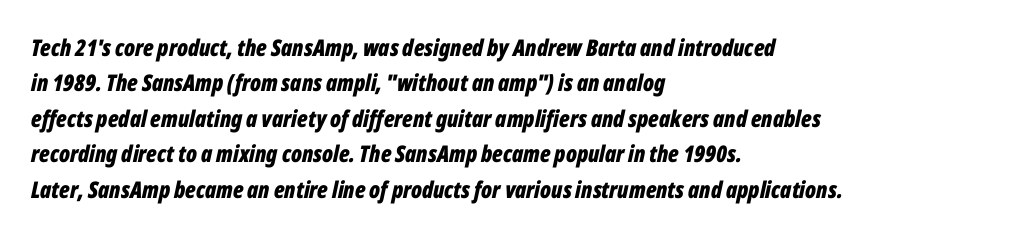
The image shows 23 px bold type, italic (leaning right); set left-aligned, normal line spacing (1.54x), normal letter spacing, not underlined.
